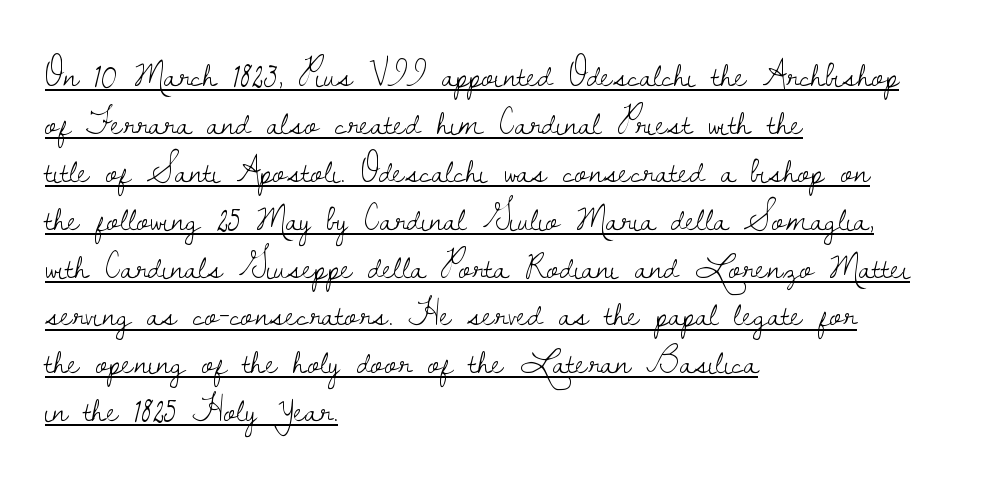
The image shows 36 px light serif type; set left-aligned, normal line spacing (1.33x), normal letter spacing, underlined; low stroke contrast and a small x-height.
